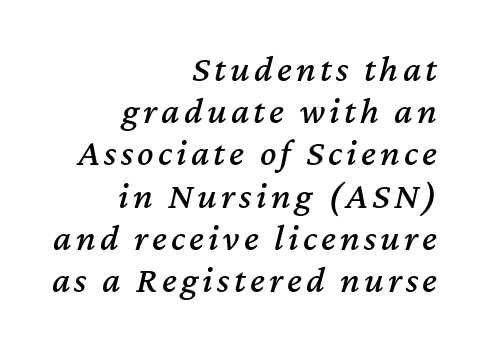
{"italic": "yes", "lean": "right", "slant_degrees": 12, "width": "normal", "stroke_contrast": "medium", "x_height": "medium", "monospaced": "no", "underline": "no", "align": "right", "line_spacing": "tight", "line_spacing_ratio": 1.11, "glyph_px": 38}
